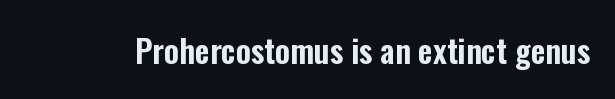
Q: Is the text italic (slanted)? A: No, it is upright.
Q: Is the typeface a serif or a sans-serif typeface? A: Sans-serif.
Q: Is the text underlined? A: No.
Q: Is the spacing between letters normal or unusually wide? A: Normal.
Q: Width (condensed, normal, or wide)? A: Condensed.
Q: Stroke contrast? A: Low.
Q: x-height? A: Medium.
Q: Monospaced? A: No.
